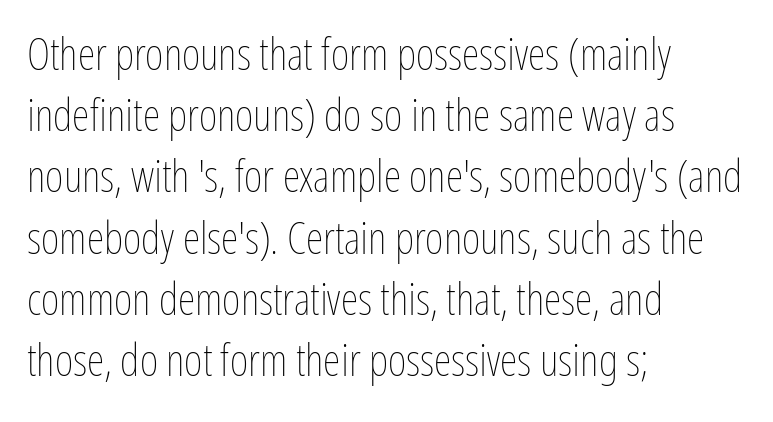
The image shows 45 px thin, condensed type, upright; set left-aligned, normal line spacing (1.36x), normal letter spacing, not underlined; low stroke contrast and a medium x-height.
